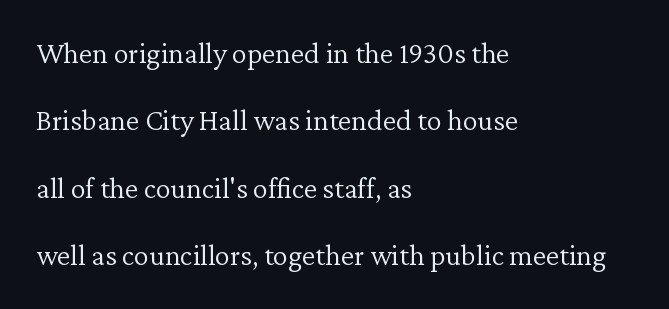
Q: Is the text bold? A: No.
Q: Is the text italic (slanted)? A: No, it is upright.
Q: Is the typeface a serif or a sans-serif typeface? A: Serif.
Q: Is the text underlined? A: No.
Q: How is the paragraph aligned? A: Left-aligned.
Q: Is the spacing between letters normal or unusually wide? A: Normal.
Q: Is the spacing between lines tight, normal or loose? A: Loose.
Q: Width (condensed, normal, or wide)? A: Normal.
Q: Stroke contrast? A: Low.
Q: x-height? A: Medium.
Q: Monospaced? A: No.
